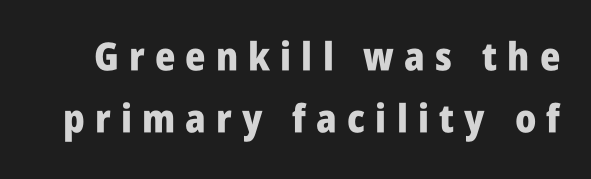
The image shows 39 px heavy, condensed sans-serif type, upright; set normal line spacing (1.59x), unusually wide letter spacing (+0.26 em), not underlined; low stroke contrast and a large x-height.
